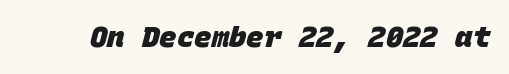
Summary of weight: heavy, a full bold. Each letter, wide or thin by design, is forced into the same width here. Letter spacing: default. I'd call this a sans setting — the letters go barefoot.
